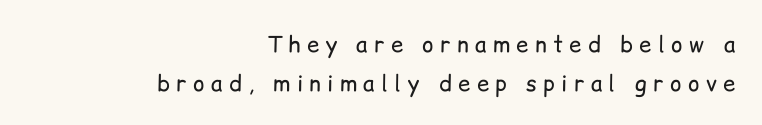
This sample uses an upright cut, with every glyph sitting square on the baseline. The space directly below the letters is spotless. The rag falls on the left side of this text block. Tracking value appears strongly positive — letters spread wide.
